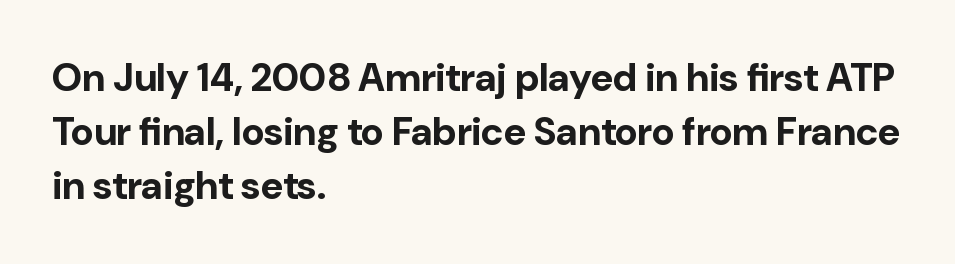
Q: Is the text bold? A: Yes.
Q: Is the text italic (slanted)? A: No, it is upright.
Q: Is the typeface a serif or a sans-serif typeface? A: Sans-serif.
Q: Is the text underlined? A: No.
Q: How is the paragraph aligned? A: Left-aligned.
Q: Is the spacing between letters normal or unusually wide? A: Normal.
Q: Is the spacing between lines tight, normal or loose? A: Normal.
Q: Width (condensed, normal, or wide)? A: Normal.
Q: Stroke contrast? A: Low.
Q: x-height? A: Medium.
Q: Monospaced? A: No.
